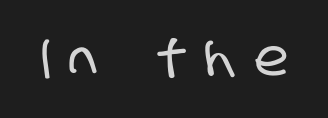
{"serif": "no", "width": "condensed", "stroke_contrast": "low", "x_height": "large", "monospaced": "no", "underline": "no", "letter_spacing": "wide", "letter_spacing_em": 0.39, "glyph_px": 50}
